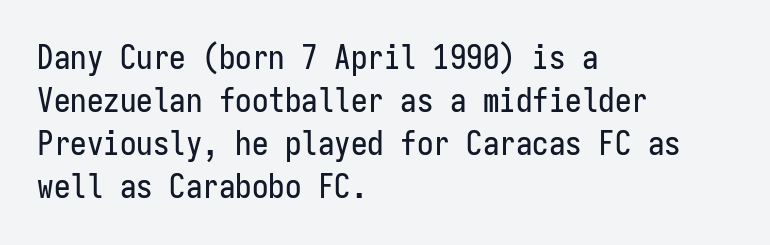
Each row of text sits above clean, open space. Honestly, the letter spacing is just normal — you wouldn't notice it. Does the lettering tilt? It doesn't — this is upright. To sum up the face: it is a sans, with no serifs. Fixed-width glyphs throughout — classic coding-font behaviour. Whoever set this chose a conventional vertical rhythm.
